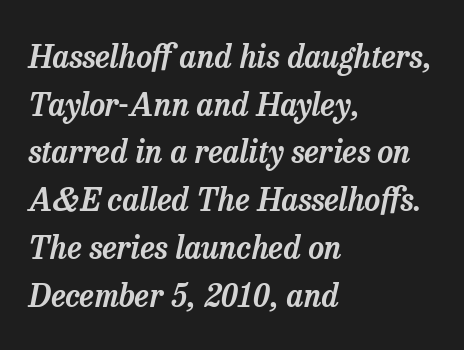
Q: Is the text italic (slanted)? A: Yes, it leans right by about 13 degrees.
Q: Is the typeface a serif or a sans-serif typeface? A: Serif.
Q: Is the text underlined? A: No.
Q: How is the paragraph aligned? A: Left-aligned.
Q: Is the spacing between letters normal or unusually wide? A: Normal.
Q: Is the spacing between lines tight, normal or loose? A: Normal.
Q: Width (condensed, normal, or wide)? A: Normal.
Q: Stroke contrast? A: Low.
Q: x-height? A: Medium.
Q: Monospaced? A: No.
